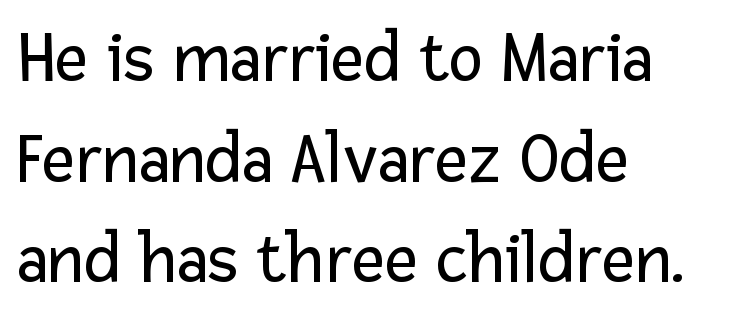
{"serif": "no", "italic": "no", "bold": "no", "weight": "regular", "width": "normal", "stroke_contrast": "low", "x_height": "medium", "monospaced": "no", "underline": "no", "align": "left", "line_spacing": "normal", "line_spacing_ratio": 1.38, "letter_spacing": "normal", "letter_spacing_em": 0.0, "glyph_px": 73}
